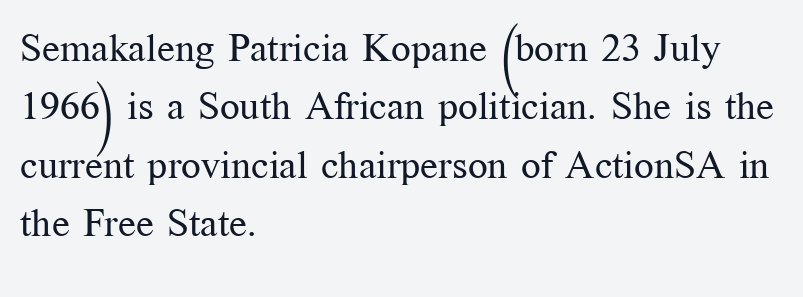
Q: Is the text bold? A: No.
Q: Is the text italic (slanted)? A: No, it is upright.
Q: Is the typeface a serif or a sans-serif typeface? A: Serif.
Q: Is the text underlined? A: No.
Q: How is the paragraph aligned? A: Left-aligned.
Q: Is the spacing between letters normal or unusually wide? A: Normal.
Q: Is the spacing between lines tight, normal or loose? A: Normal.
Q: Width (condensed, normal, or wide)? A: Normal.
Q: Stroke contrast? A: Medium.
Q: x-height? A: Medium.
Q: Monospaced? A: No.
